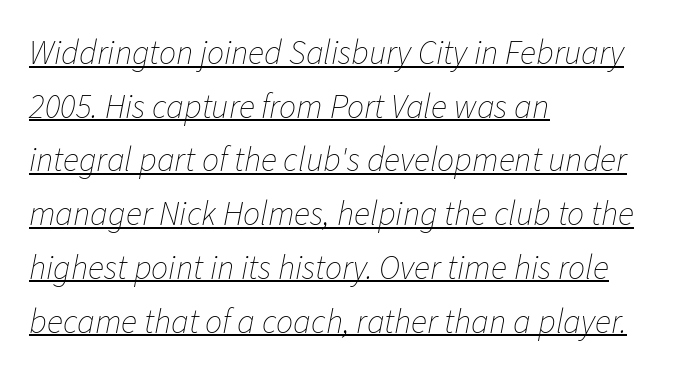
{"italic": "yes", "lean": "right", "slant_degrees": 11, "bold": "no", "weight": "thin", "width": "normal", "stroke_contrast": "low", "x_height": "medium", "monospaced": "no", "underline": "yes", "align": "left", "line_spacing": "normal", "line_spacing_ratio": 1.58, "letter_spacing": "normal", "letter_spacing_em": 0.0, "glyph_px": 34}
